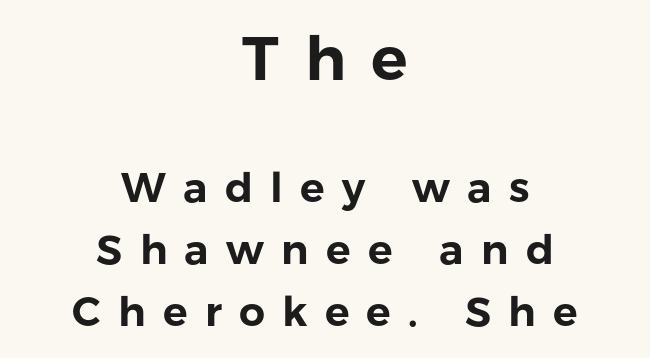
Q: Is the text italic (slanted)? A: No, it is upright.
Q: Is the typeface a serif or a sans-serif typeface? A: Sans-serif.
Q: Is the text underlined? A: No.
Q: How is the paragraph aligned? A: Centered.
Q: Is the spacing between letters normal or unusually wide? A: Unusually wide.
Q: Is the spacing between lines tight, normal or loose? A: Normal.
Q: Which block of text is set in a larger size, the first (top) or the second (bottom)? A: The first (top) one.
Q: Width (condensed, normal, or wide)? A: Normal.
Q: Stroke contrast? A: Low.
Q: x-height? A: Medium.
Q: Monospaced? A: No.
